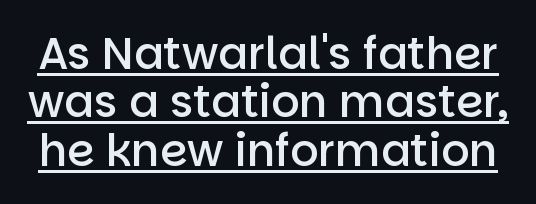
These lines were composed using upright roman letters. The designer dialed line spacing down below the default. The rendering uses the underline text-decoration. No feet cap the strokes, marking this as sans-serif type.
